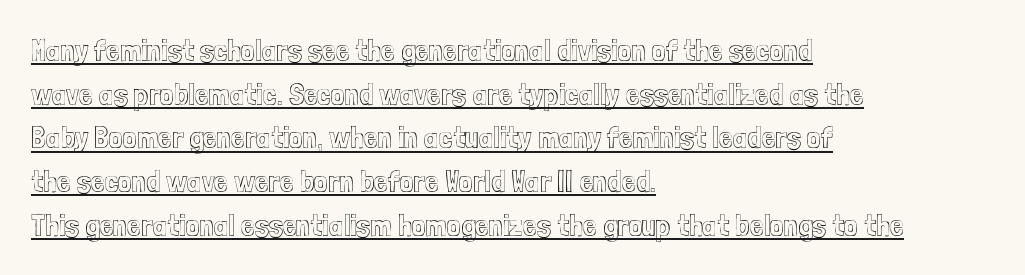
Each line starts at the same left margin while the right side varies. These lines keep a tight, regular rhythm from letter to letter. Nope, not italic — everything's standing straight. Caption: lettering with a line underneath. These lines are rendered in a variable-pitch font.
